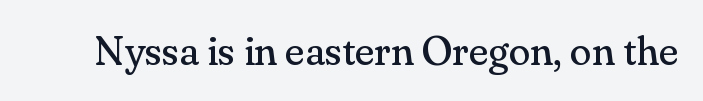
The image shows 40 px regular-weight serif type, upright; set normal letter spacing, not underlined; medium stroke contrast and a small x-height.
